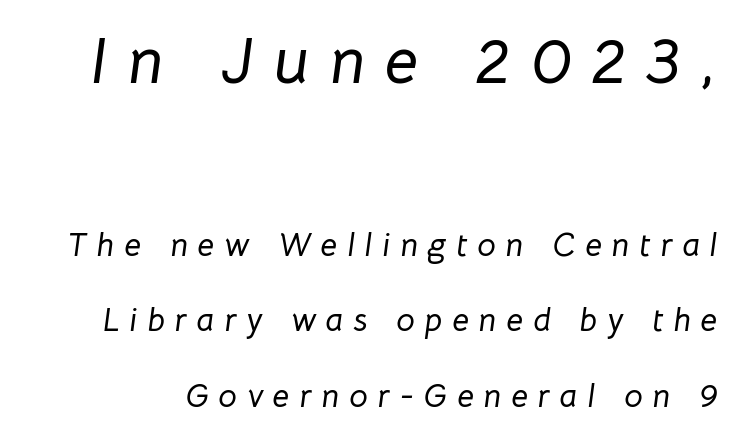
Underlining? Definitely not there. Characters are canted at an angle relative to the baseline's perpendicular. Students, note that the glyphs here are deliberately spaced far apart. Rows of type keep a wide berth in the vertical direction.
